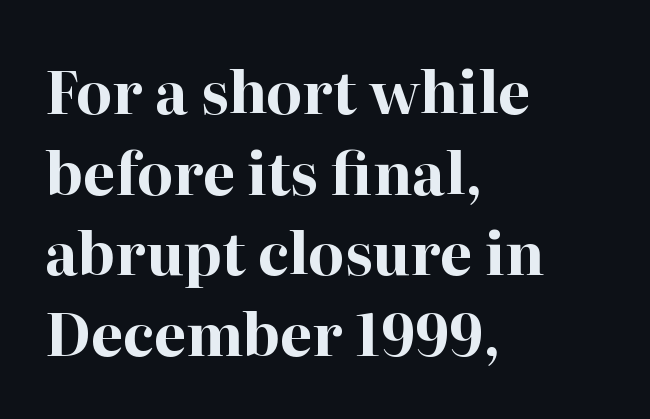
Does the weight exceed regular? Yes, all the way to bold. The passage shown is typed in a proportional face where columns would drift. Is this a sans? No — the strokes have serifs. Notice how descenders clear the ascenders below comfortably — that's standard leading. Layout note: lines flush left. Posture: vertical.
